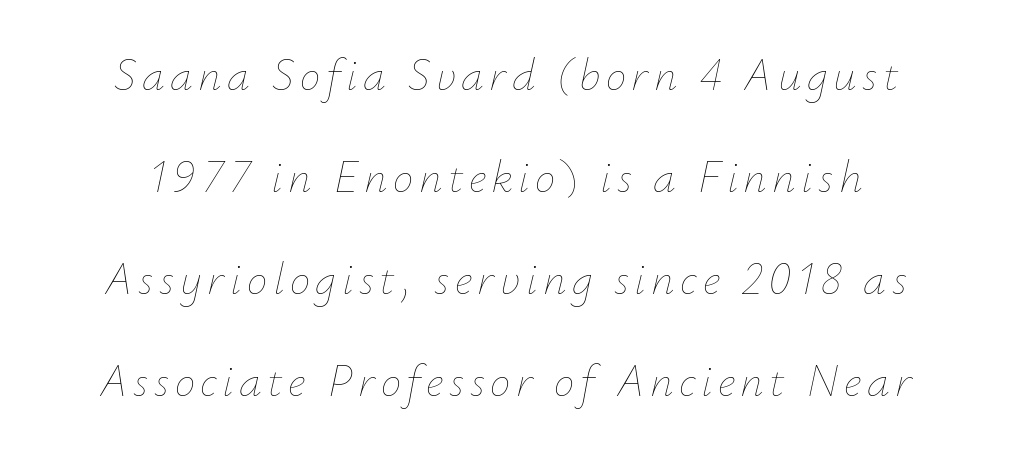
Would a proofreader flag this as italicized? Yes. Whoever set this chose breathing room over compactness in the vertical rhythm. The space directly below the letters is spotless. The passage shown is not bold in any degree. A typesetter would call this proportional, since set widths differ per character.
